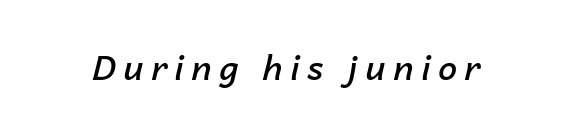
Q: Is the text bold? A: Semi-bold.
Q: Is the text italic (slanted)? A: Yes, it leans right by about 14 degrees.
Q: Is the text underlined? A: No.
Q: Is the spacing between letters normal or unusually wide? A: Unusually wide.
Q: Width (condensed, normal, or wide)? A: Normal.
Q: Stroke contrast? A: Low.
Q: x-height? A: Medium.
Q: Monospaced? A: No.
